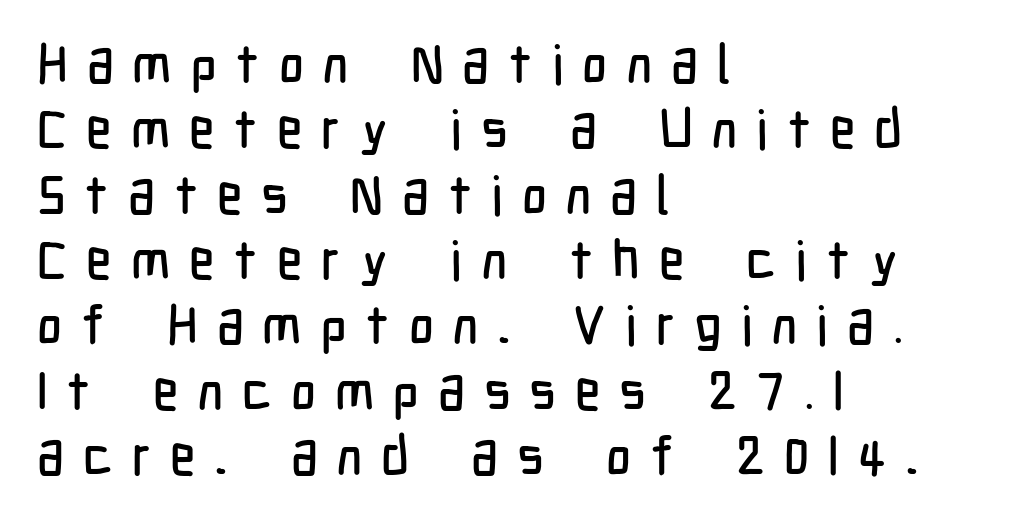
Q: Is the text italic (slanted)? A: No, it is upright.
Q: Is the typeface a serif or a sans-serif typeface? A: Sans-serif.
Q: Is the text underlined? A: No.
Q: How is the paragraph aligned? A: Left-aligned.
Q: Is the spacing between letters normal or unusually wide? A: Unusually wide.
Q: Width (condensed, normal, or wide)? A: Condensed.
Q: Stroke contrast? A: Low.
Q: x-height? A: Medium.
Q: Monospaced? A: No.
